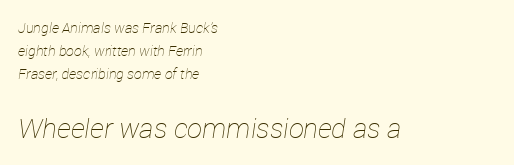
Q: Is the text bold? A: No.
Q: Is the text italic (slanted)? A: Yes, it leans right by about 12 degrees.
Q: Is the text underlined? A: No.
Q: How is the paragraph aligned? A: Left-aligned.
Q: Is the spacing between letters normal or unusually wide? A: Normal.
Q: Is the spacing between lines tight, normal or loose? A: Normal.
Q: Which block of text is set in a larger size, the first (top) or the second (bottom)? A: The second (bottom) one.
